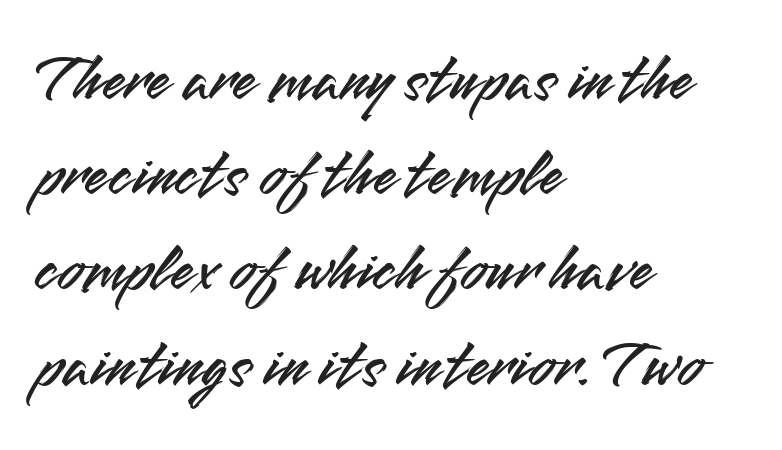
Q: Is the text italic (slanted)? A: Yes.
Q: Is the typeface a serif or a sans-serif typeface? A: Sans-serif.
Q: Is the text underlined? A: No.
Q: How is the paragraph aligned? A: Left-aligned.
Q: Is the spacing between letters normal or unusually wide? A: Normal.
Q: Is the spacing between lines tight, normal or loose? A: Normal.
Q: Width (condensed, normal, or wide)? A: Normal.
Q: Stroke contrast? A: Medium.
Q: x-height? A: Small.
Q: Monospaced? A: No.
